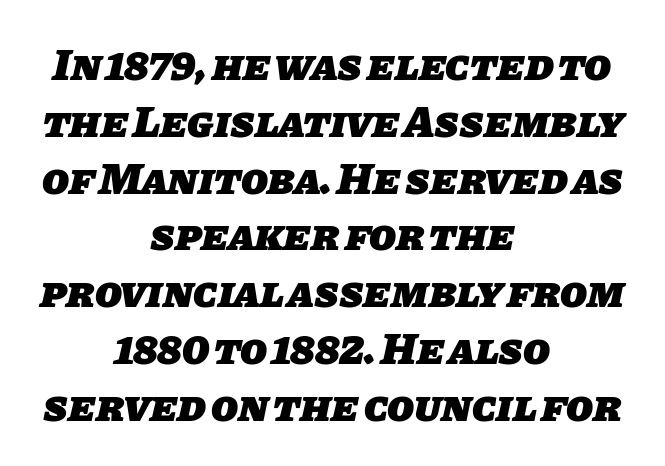
Q: Is the text bold? A: Yes.
Q: Is the typeface a serif or a sans-serif typeface? A: Serif.
Q: Is the text underlined? A: No.
Q: How is the paragraph aligned? A: Centered.
Q: Is the spacing between letters normal or unusually wide? A: Normal.
Q: Is the spacing between lines tight, normal or loose? A: Normal.
Q: Width (condensed, normal, or wide)? A: Normal.
Q: Stroke contrast? A: Low.
Q: x-height? A: Large.
Q: Monospaced? A: No.
